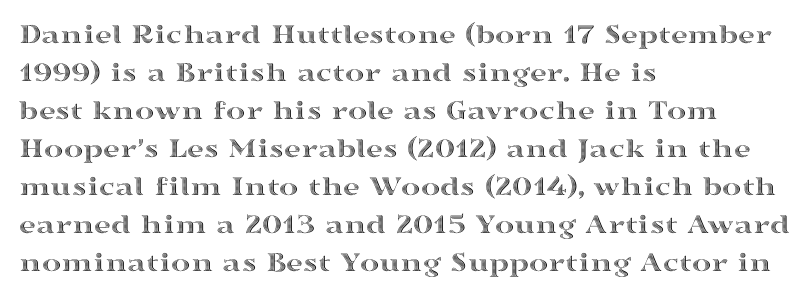
{"italic": "no", "width": "wide", "x_height": "medium", "monospaced": "no", "underline": "no", "align": "left", "line_spacing": "normal", "line_spacing_ratio": 1.31, "letter_spacing": "normal", "letter_spacing_em": 0.0, "glyph_px": 29}
